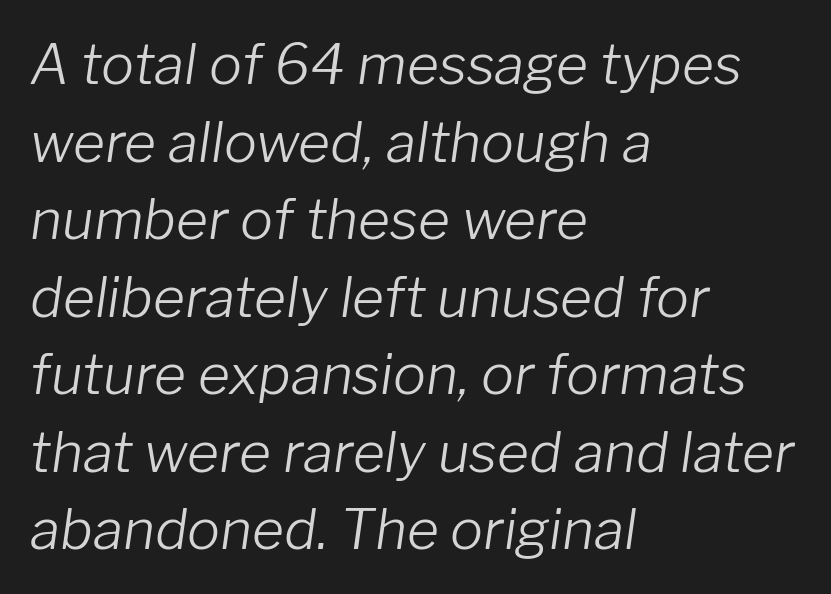
A typesetter would call this proportional, since set widths differ per character. Is the type heavy? It reads as light-to-regular instead. Line beginnings align vertically; line endings do not. Rule under the text: the space is simply empty. You could call the tracking neutral — neither tight nor loose.
